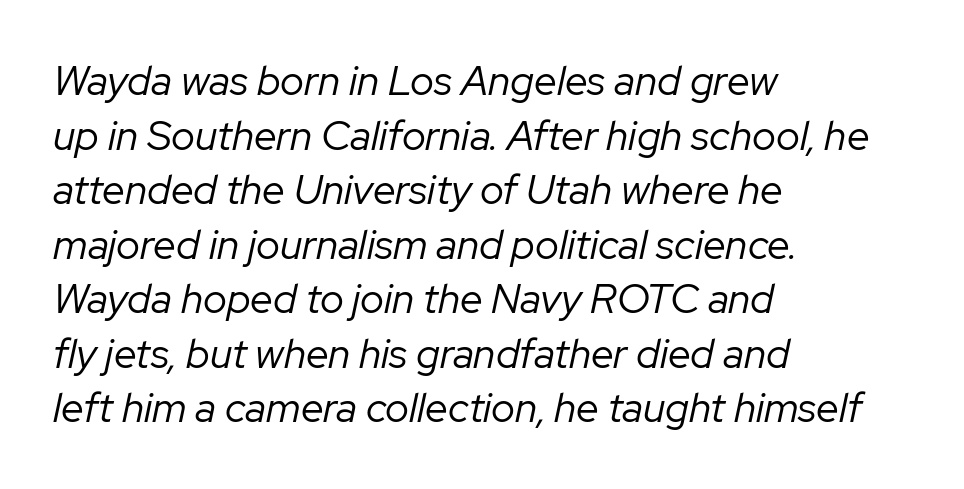
The space directly below the letters is spotless. There is no visible air inserted between adjacent glyphs. Varying glyph widths throughout — classic text-font behaviour. Vertical spacing — default.
